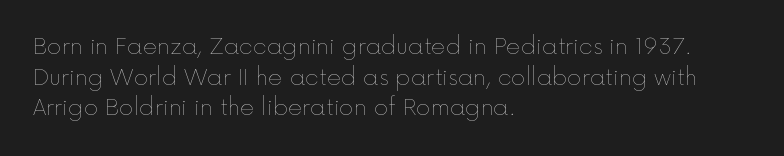
The image shows 22 px text type, upright; set left-aligned, normal line spacing (1.39x), normal letter spacing, not underlined.
